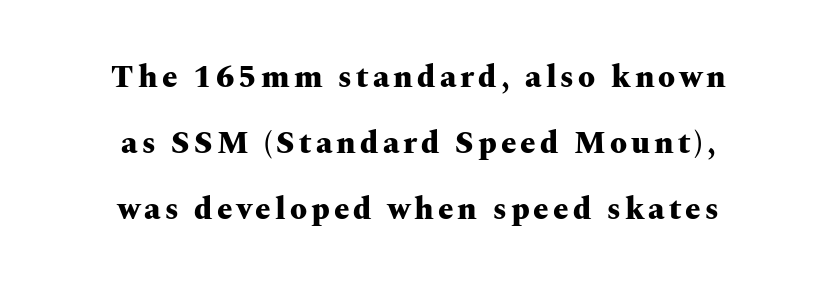
Q: Is the text bold? A: Yes.
Q: Is the text italic (slanted)? A: No, it is upright.
Q: Is the typeface a serif or a sans-serif typeface? A: Serif.
Q: Is the text underlined? A: No.
Q: How is the paragraph aligned? A: Centered.
Q: Is the spacing between lines tight, normal or loose? A: Loose.
Q: Width (condensed, normal, or wide)? A: Wide.
Q: Stroke contrast? A: Medium.
Q: x-height? A: Medium.
Q: Monospaced? A: No.
